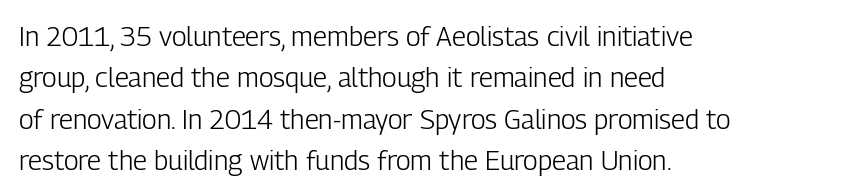
{"italic": "no", "bold": "no", "underline": "no", "align": "left", "line_spacing": "normal", "line_spacing_ratio": 1.53, "letter_spacing": "normal", "letter_spacing_em": 0.0, "glyph_px": 27}
